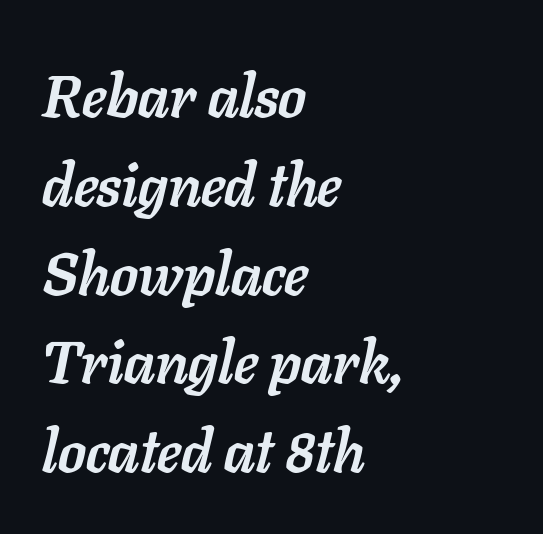
The image shows 60 px semibold type, italic (leaning right); set left-aligned, normal line spacing (1.48x), normal letter spacing, not underlined; low stroke contrast and a medium x-height.
